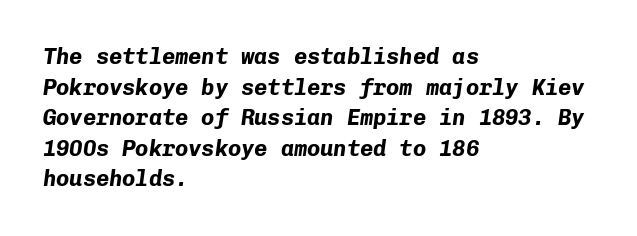
Q: Is the text bold? A: Yes.
Q: Is the text italic (slanted)? A: Yes, it leans right by about 8 degrees.
Q: Is the text underlined? A: No.
Q: How is the paragraph aligned? A: Left-aligned.
Q: Is the spacing between letters normal or unusually wide? A: Normal.
Q: Is the spacing between lines tight, normal or loose? A: Normal.
